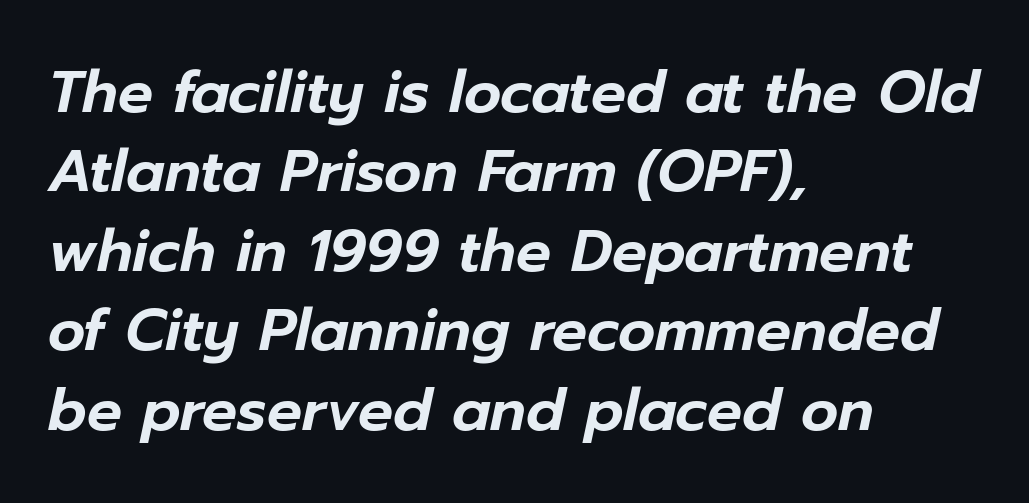
The image shows 58 px text type, italic (leaning right); set left-aligned, normal line spacing (1.37x), normal letter spacing, not underlined; low stroke contrast and a medium x-height.
